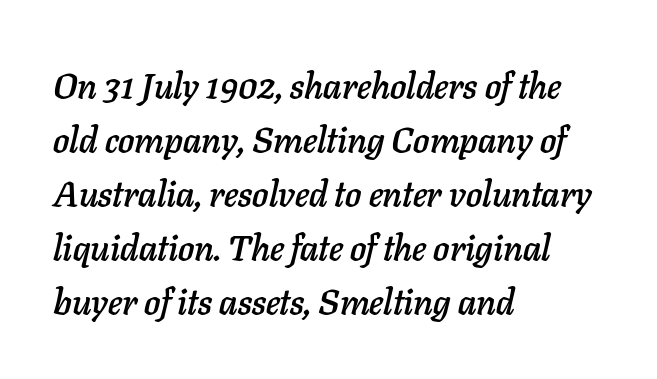
These lines keep a tight, regular rhythm from letter to letter. Check the space under the baseline: it is left empty. In terms of posture, this sample is oblique. The ragged edge is on the right, which tells us the setting is flush left.
